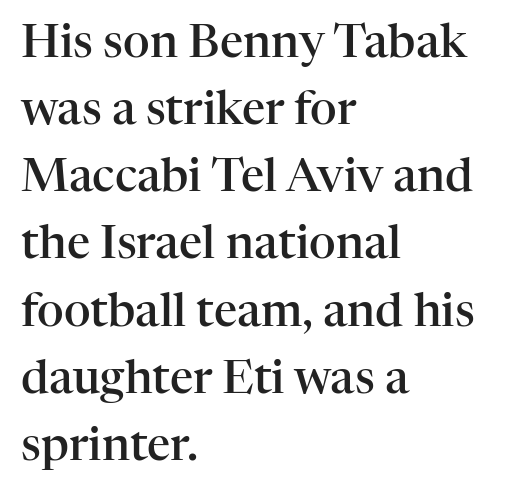
Q: Is the text bold? A: Semi-bold.
Q: Is the text italic (slanted)? A: No, it is upright.
Q: Is the typeface a serif or a sans-serif typeface? A: Serif.
Q: Is the text underlined? A: No.
Q: How is the paragraph aligned? A: Left-aligned.
Q: Is the spacing between letters normal or unusually wide? A: Normal.
Q: Is the spacing between lines tight, normal or loose? A: Normal.
Q: Width (condensed, normal, or wide)? A: Normal.
Q: Stroke contrast? A: High.
Q: x-height? A: Medium.
Q: Monospaced? A: No.
